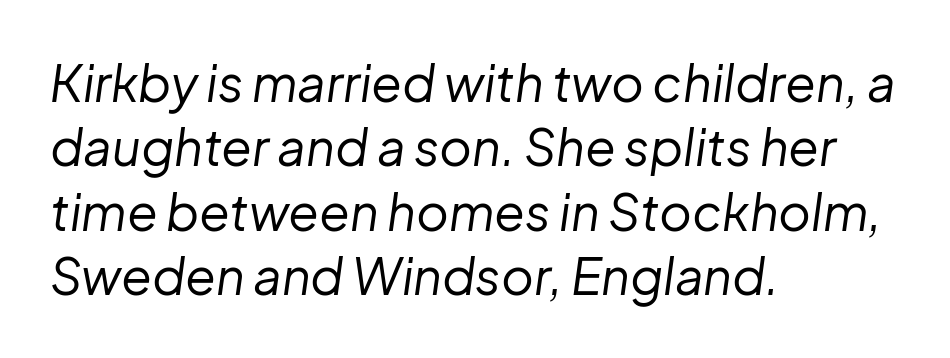
{"italic": "yes", "lean": "right", "slant_degrees": 8, "bold": "no", "weight": "regular", "width": "normal", "stroke_contrast": "low", "x_height": "medium", "monospaced": "no", "underline": "no", "align": "left", "line_spacing": "normal", "line_spacing_ratio": 1.29, "letter_spacing": "normal", "letter_spacing_em": 0.0, "glyph_px": 50}
